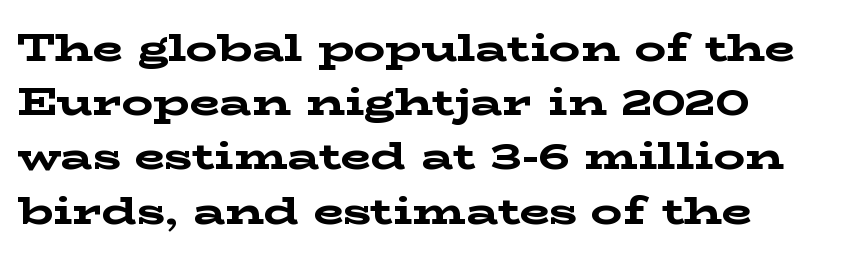
The image shows 39 px bold, wide serif type, upright; set normal line spacing (1.39x), normal letter spacing, not underlined; low stroke contrast and a medium x-height.
